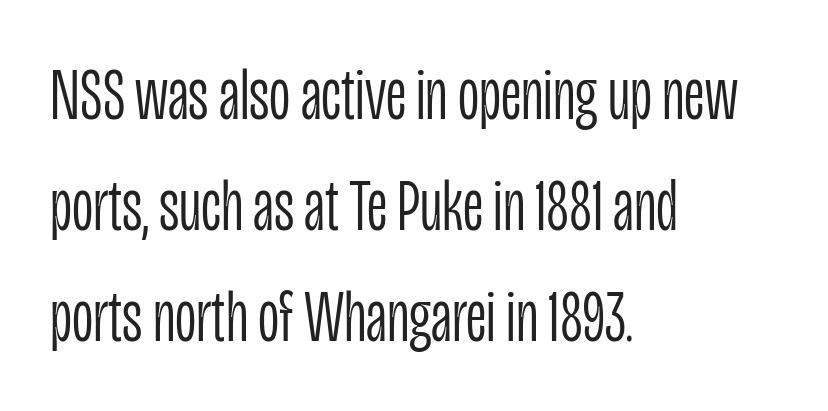
The image shows 74 px light, condensed sans-serif type, upright; set left-aligned, normal line spacing (1.5x), normal letter spacing, not underlined; low stroke contrast and a large x-height.
